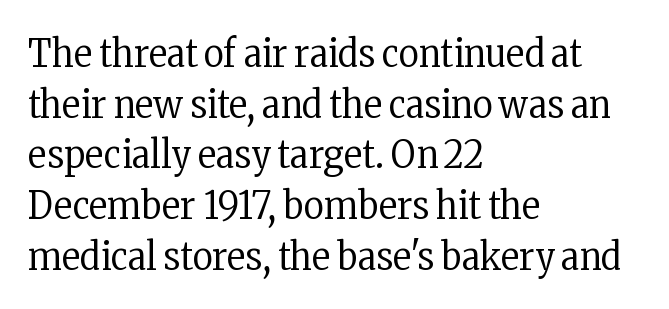
The lettering holds an erect, upright posture throughout. Compared with a centered layout, this one pins lines to the left instead. Looks like regular typesetting: each glyph gets only the width it needs. Underlining? Definitely not there. Notice how descenders clear the ascenders below comfortably — that's standard leading. I'd call this a serif setting — the letters wear small feet.
